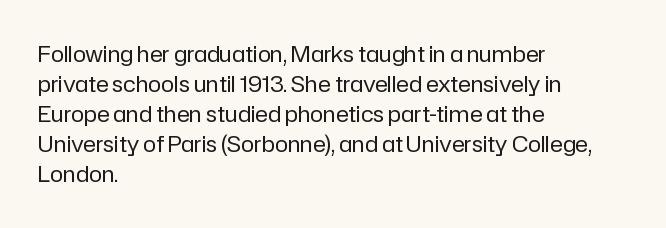
The image shows 22 px text type, upright; set left-aligned, normal line spacing (1.36x), normal letter spacing, not underlined.
